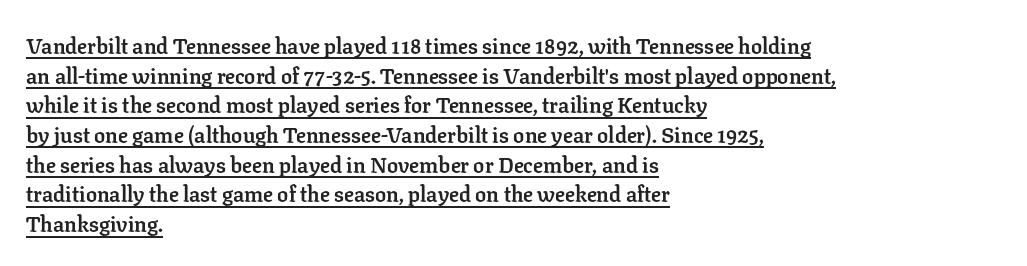
{"italic": "no", "bold": "yes", "underline": "yes", "align": "left", "line_spacing": "normal", "line_spacing_ratio": 1.35, "letter_spacing": "normal", "letter_spacing_em": 0.0, "glyph_px": 22}
